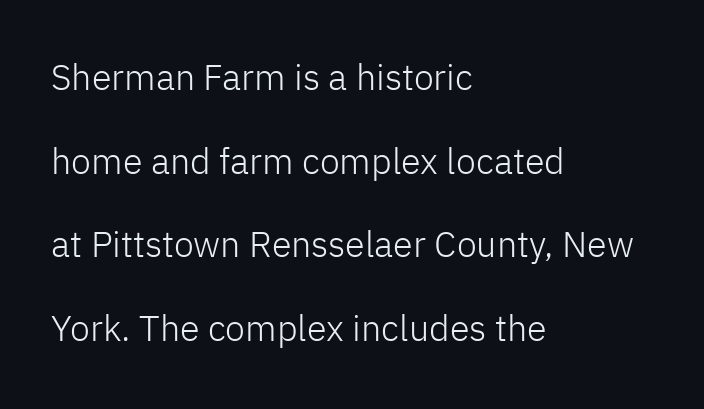
The image shows 36 px light sans-serif type, upright; set left-aligned, loose line spacing (2.32x), normal letter spacing, not underlined; low stroke contrast and a medium x-height.
